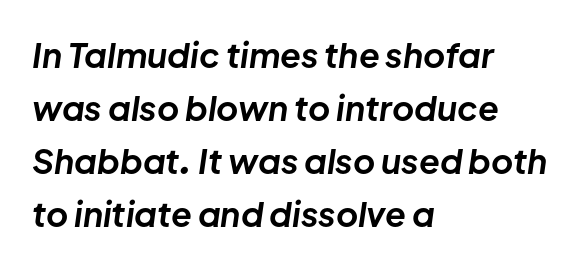
The passage shown has conventional tracking throughout. The lines are quadded left. Italic? Definitely — the glyphs are oblique. Underlining? Definitely not there. Successive baselines arrive at the customary interval. The sample has been set heavy, in full bold.
